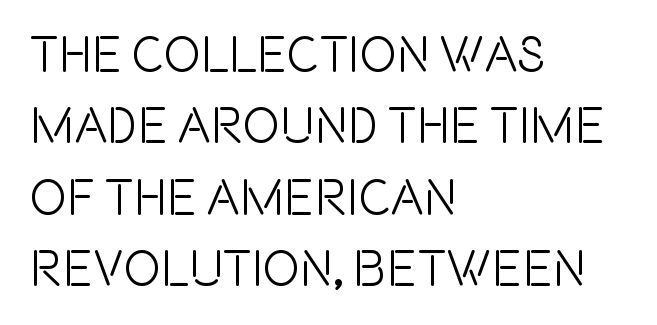
{"serif": "no", "italic": "no", "width": "condensed", "x_height": "large", "monospaced": "no", "underline": "no", "align": "left", "line_spacing": "normal", "line_spacing_ratio": 1.43, "letter_spacing": "normal", "letter_spacing_em": 0.0, "glyph_px": 50}
